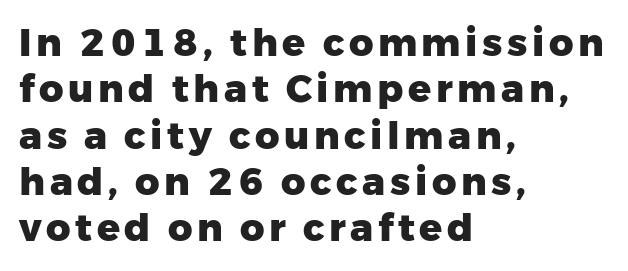
Q: Is the text bold? A: Yes.
Q: Is the text italic (slanted)? A: No, it is upright.
Q: Is the typeface a serif or a sans-serif typeface? A: Sans-serif.
Q: Is the text underlined? A: No.
Q: How is the paragraph aligned? A: Left-aligned.
Q: Width (condensed, normal, or wide)? A: Normal.
Q: Stroke contrast? A: Low.
Q: x-height? A: Medium.
Q: Monospaced? A: No.
